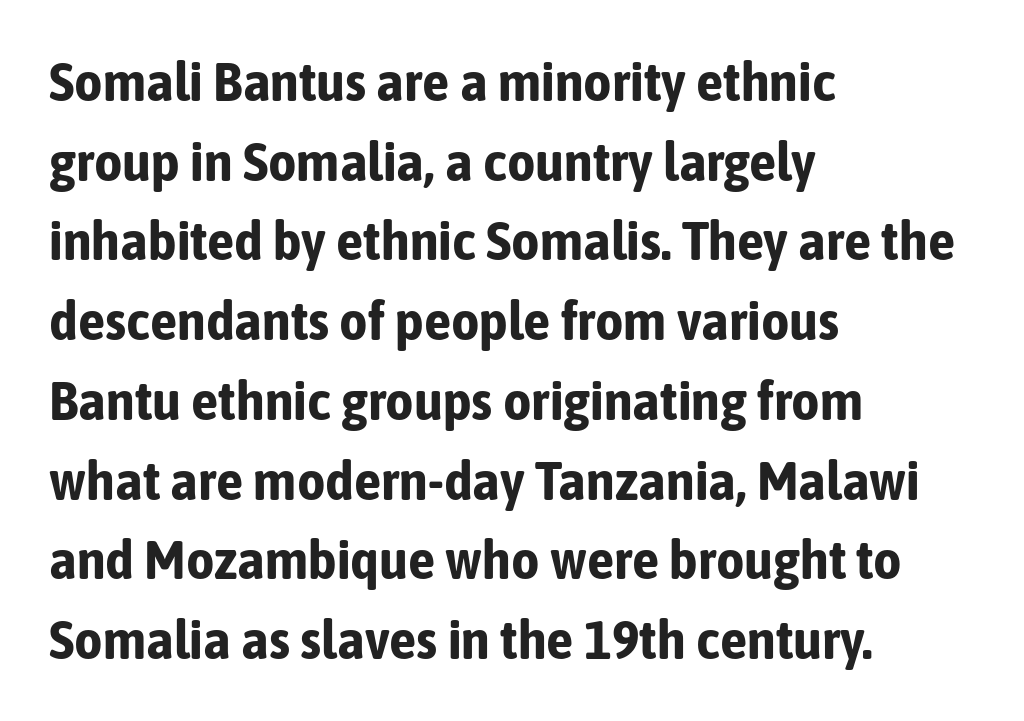
The image shows 55 px bold, condensed sans-serif type, upright; set left-aligned, normal line spacing (1.45x), normal letter spacing, not underlined; low stroke contrast and a medium x-height.
